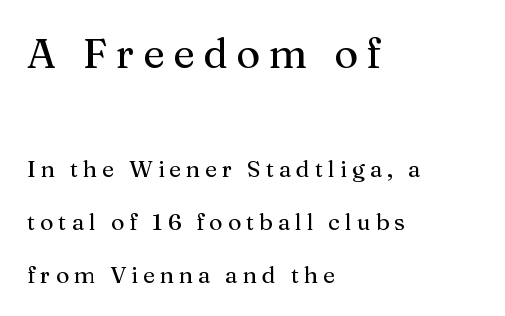
{"serif": "yes", "italic": "no", "width": "normal", "stroke_contrast": "medium", "x_height": "medium", "monospaced": "no", "underline": "no", "align": "left", "line_spacing": "loose", "line_spacing_ratio": 2.3, "letter_spacing": "wide", "letter_spacing_em": 0.21, "larger_block": "first", "size_ratio": 1.78, "glyph_px": 41}
